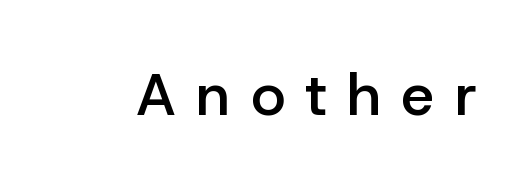
Beneath every word, the page is bare. These words are printed semibold, heavier than regular yet not bold. Unlike italic type, these characters show no tilt at all. Serif or sans? Sans — the stroke terminals are bare. Note the varied advance widths — an 'i' is clearly narrower than an 'm'.
